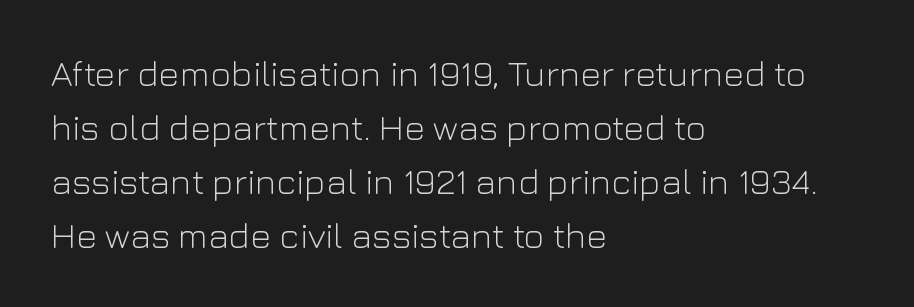
Q: Is the text bold? A: No.
Q: Is the text italic (slanted)? A: No, it is upright.
Q: Is the typeface a serif or a sans-serif typeface? A: Sans-serif.
Q: Is the text underlined? A: No.
Q: How is the paragraph aligned? A: Left-aligned.
Q: Is the spacing between letters normal or unusually wide? A: Normal.
Q: Is the spacing between lines tight, normal or loose? A: Normal.
Q: Width (condensed, normal, or wide)? A: Normal.
Q: Stroke contrast? A: Low.
Q: x-height? A: Medium.
Q: Monospaced? A: No.
